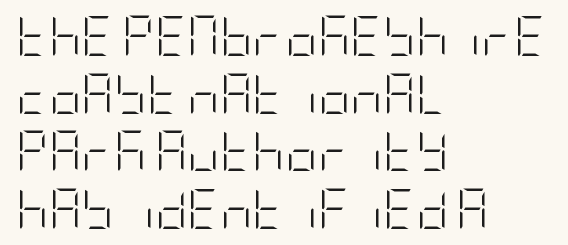
Q: Is the text bold? A: No.
Q: Is the text italic (slanted)? A: No, it is upright.
Q: Is the typeface a serif or a sans-serif typeface? A: Sans-serif.
Q: Is the text underlined? A: No.
Q: How is the paragraph aligned? A: Left-aligned.
Q: Is the spacing between letters normal or unusually wide? A: Normal.
Q: Is the spacing between lines tight, normal or loose? A: Normal.
Q: Width (condensed, normal, or wide)? A: Condensed.
Q: Stroke contrast? A: Low.
Q: x-height? A: Large.
